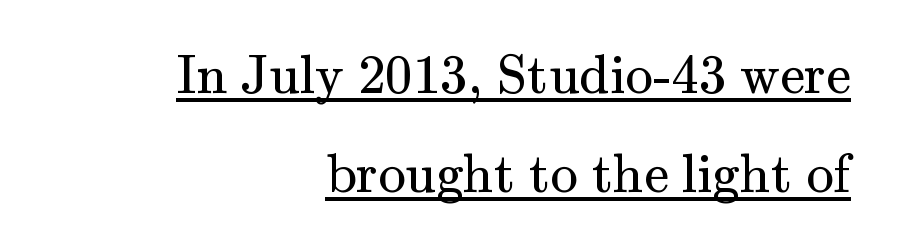
Tracking value appears to be zero — textbook default spacing. Little horizontal feet cap the strokes, marking this as serif type. Italic: no, the glyphs are upright roman. Does a line run under the words? Yes, clearly. Ink coverage per letter is moderate at most. Varying glyph widths throughout — classic text-font behaviour.
